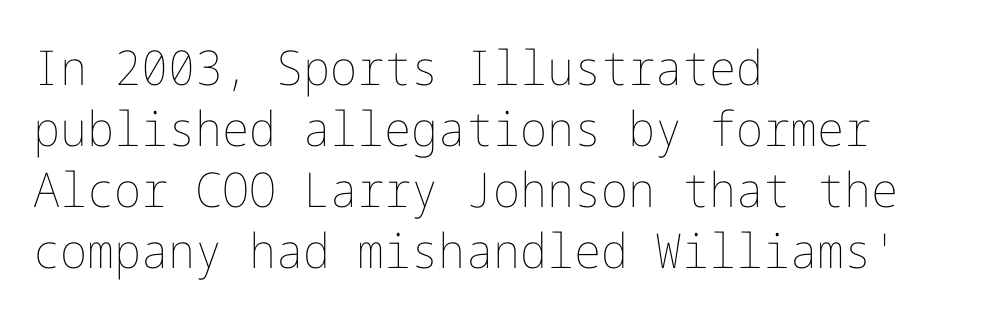
The image shows 48 px thin type, upright; set left-aligned, normal line spacing (1.27x), normal letter spacing, not underlined; low stroke contrast and a medium x-height.
